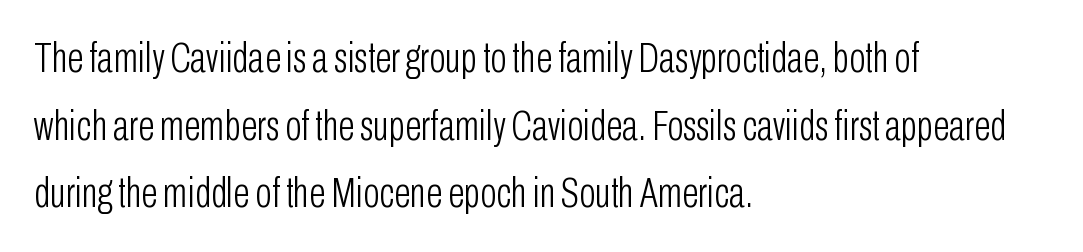
Italic: no, the glyphs are upright roman. The glyphs are unaccompanied by any horizontal stroke below them. Horizontal alignment here is leftward, the default for most running prose. Stems here are at most as thick as an everyday book face. This block has exactly the height ordinary leading produces.
